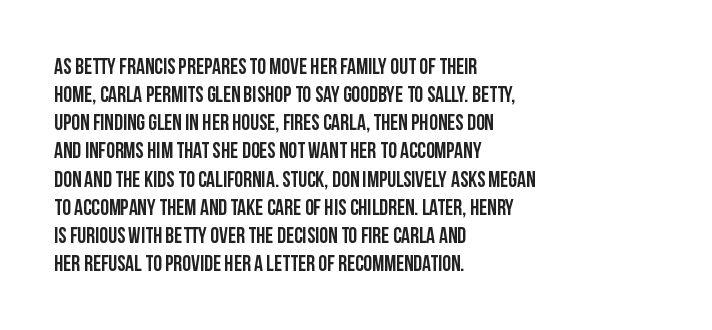
The image shows 22 px text type, upright; set left-aligned, normal line spacing (1.28x), normal letter spacing, not underlined.
